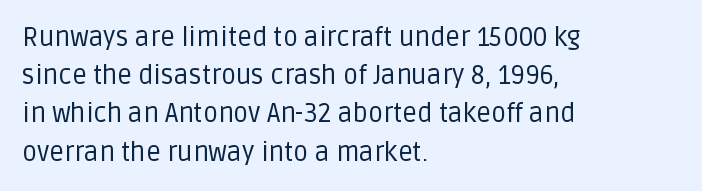
{"italic": "no", "bold": "no", "underline": "no", "align": "left", "line_spacing": "normal", "line_spacing_ratio": 1.47, "letter_spacing": "normal", "letter_spacing_em": 0.0, "glyph_px": 26}
